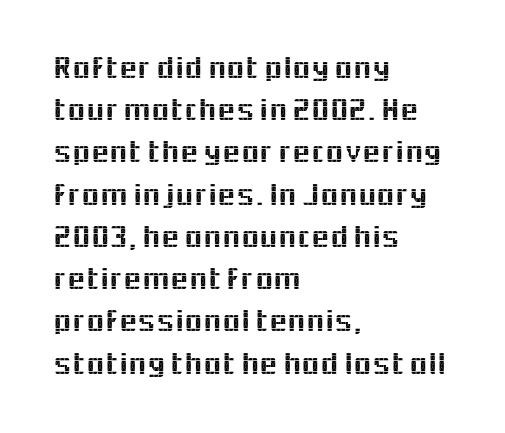
The image shows 33 px sans-serif type, upright; set left-aligned, normal line spacing (1.28x), normal letter spacing, not underlined; a medium x-height.
